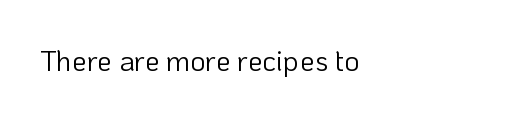
{"serif": "no", "italic": "no", "bold": "no", "weight": "light", "width": "normal", "stroke_contrast": "low", "x_height": "medium", "monospaced": "no", "underline": "no", "letter_spacing": "normal", "letter_spacing_em": 0.0, "glyph_px": 29}
